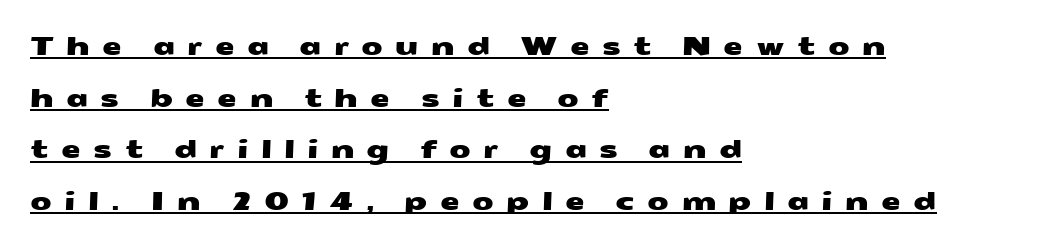
Q: Is the text underlined? A: Yes.
Q: How is the paragraph aligned? A: Left-aligned.
Q: Is the spacing between letters normal or unusually wide? A: Unusually wide.
Q: Is the spacing between lines tight, normal or loose? A: Loose.
